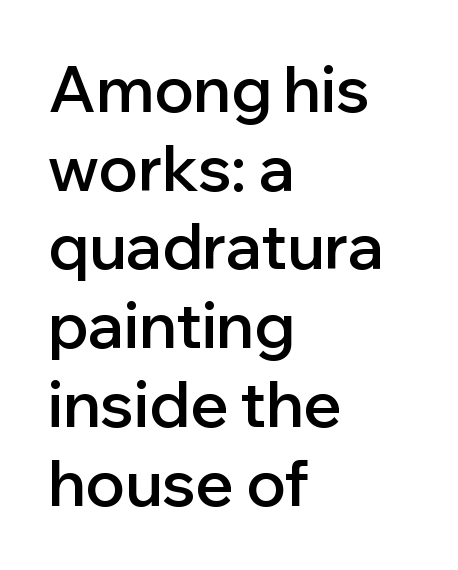
The image shows 63 px semibold sans-serif type, upright; set left-aligned, normal line spacing (1.25x), normal letter spacing, not underlined; low stroke contrast and a medium x-height.
